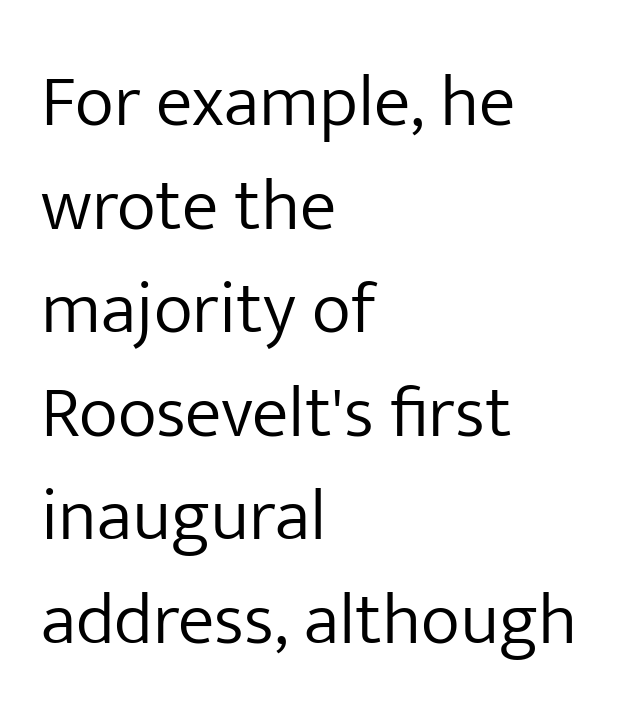
Q: Is the text bold? A: No.
Q: Is the text italic (slanted)? A: No, it is upright.
Q: Is the typeface a serif or a sans-serif typeface? A: Sans-serif.
Q: Is the text underlined? A: No.
Q: How is the paragraph aligned? A: Left-aligned.
Q: Is the spacing between letters normal or unusually wide? A: Normal.
Q: Is the spacing between lines tight, normal or loose? A: Normal.
Q: Width (condensed, normal, or wide)? A: Normal.
Q: Stroke contrast? A: Low.
Q: x-height? A: Medium.
Q: Monospaced? A: No.
